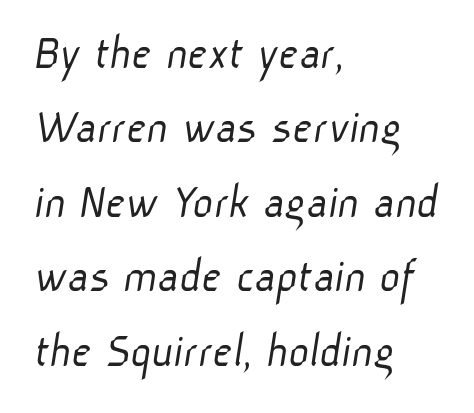
{"serif": "no", "bold": "no", "weight": "light", "width": "normal", "stroke_contrast": "low", "x_height": "medium", "monospaced": "no", "underline": "no", "align": "left", "line_spacing": "normal", "line_spacing_ratio": 1.49, "letter_spacing": "normal", "letter_spacing_em": 0.0, "glyph_px": 50}
